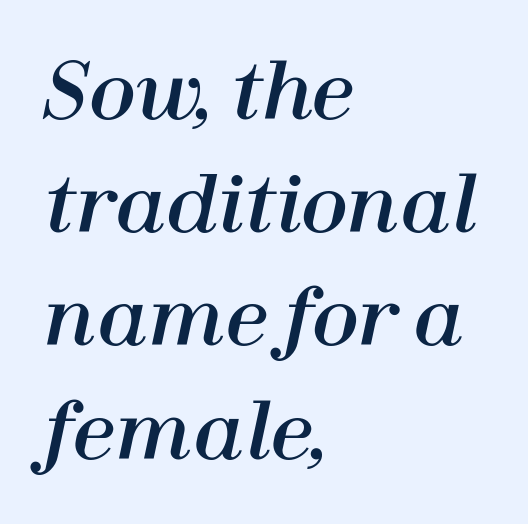
Q: Is the text italic (slanted)? A: Yes, it leans right by about 12 degrees.
Q: Is the text underlined? A: No.
Q: How is the paragraph aligned? A: Left-aligned.
Q: Is the spacing between letters normal or unusually wide? A: Normal.
Q: Is the spacing between lines tight, normal or loose? A: Normal.
Q: Width (condensed, normal, or wide)? A: Normal.
Q: Stroke contrast? A: High.
Q: x-height? A: Medium.
Q: Monospaced? A: No.
